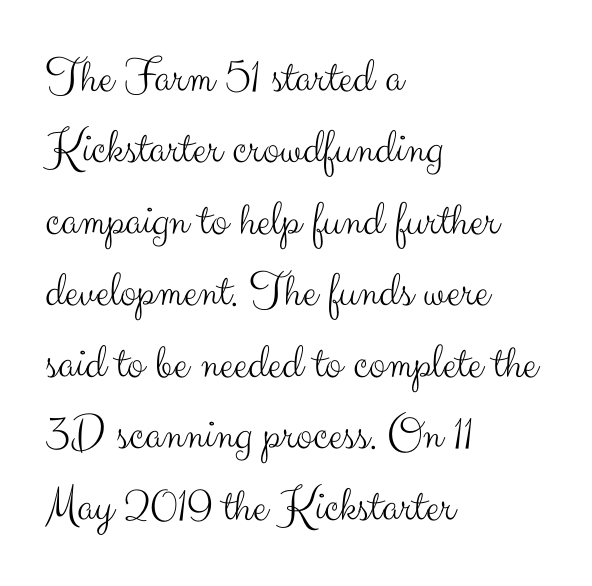
The image shows 50 px light sans-serif type; set left-aligned, normal line spacing (1.43x), normal letter spacing, not underlined; medium stroke contrast and a small x-height.
